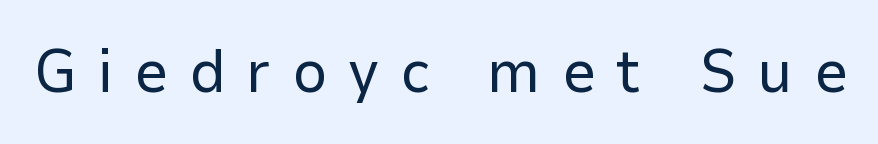
{"serif": "no", "italic": "no", "bold": "no", "weight": "regular", "width": "normal", "stroke_contrast": "low", "x_height": "medium", "monospaced": "no", "underline": "no", "letter_spacing": "wide", "letter_spacing_em": 0.34, "glyph_px": 61}
